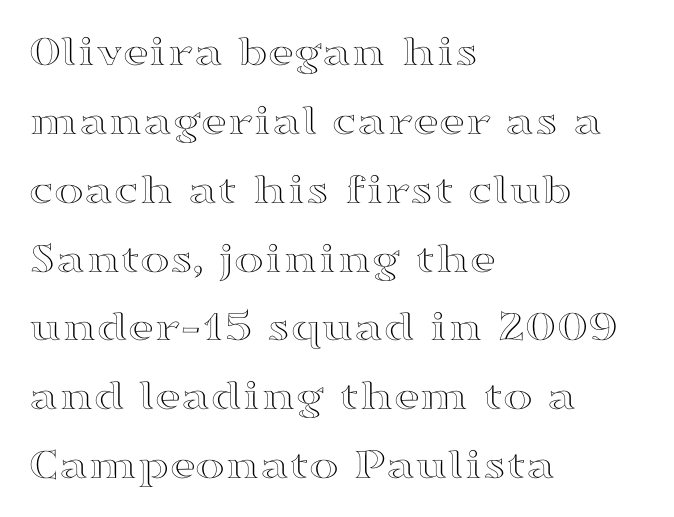
The paragraph shown leans on its left margin. Underlining? Definitely not there. The block of text has a typical density, with ordinary space between rows. Do the characters align in a grid? No, the font is proportional.
